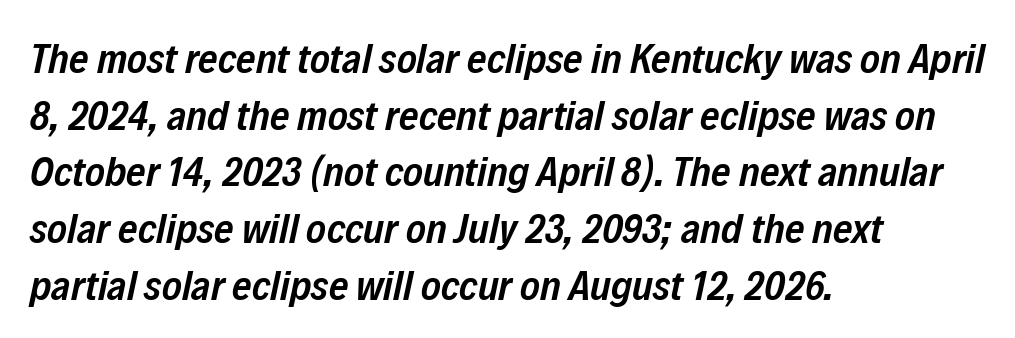
{"italic": "yes", "lean": "right", "slant_degrees": 12, "bold": "semi", "weight": "semibold", "width": "condensed", "stroke_contrast": "low", "x_height": "medium", "monospaced": "no", "underline": "no", "align": "left", "line_spacing": "normal", "line_spacing_ratio": 1.35, "letter_spacing": "normal", "letter_spacing_em": 0.0, "glyph_px": 42}
